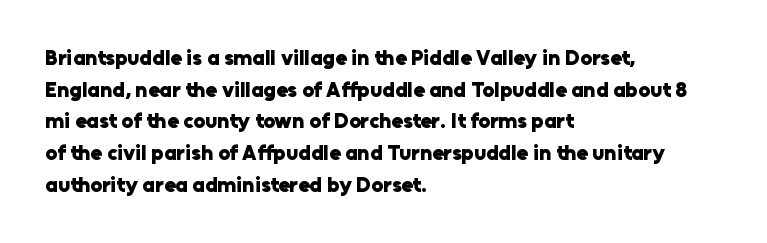
This is roman type, the default non-slanted kind. Observe the ordinary spacing: letters are neighbours, not strangers. The space between consecutive lines is moderate. Leftover space on each line is placed entirely after the last word. The string is rendered with underlining switched off. What weight is shown? A full bold with thick strokes.
